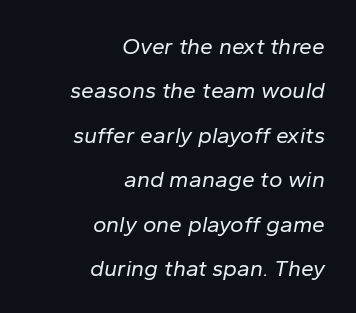
{"italic": "yes", "lean": "right", "slant_degrees": 10, "bold": "no", "underline": "no", "align": "right", "line_spacing": "loose", "line_spacing_ratio": 1.93, "letter_spacing": "normal", "letter_spacing_em": 0.0, "glyph_px": 23}
